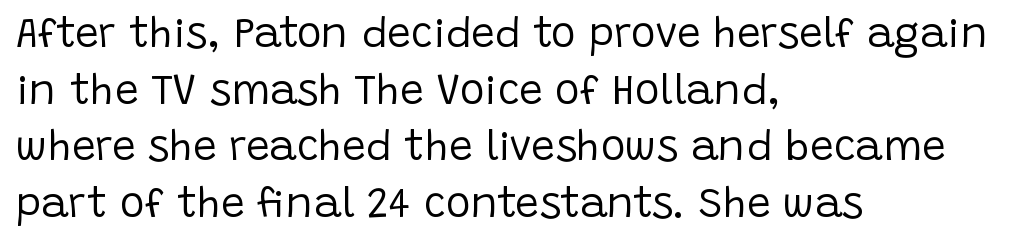
The image shows 42 px regular-weight sans-serif type, upright; set left-aligned, normal line spacing (1.35x), normal letter spacing, not underlined; low stroke contrast and a large x-height.
